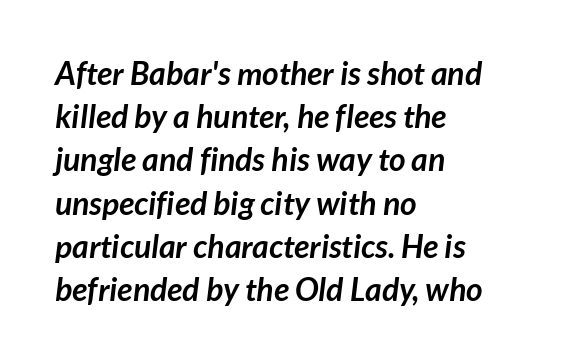
Horizontally, the lines are justified to the leading edge only. The characters look thick and weighty, a clear bold. If you measured baseline to baseline, you'd find a middling distance. These lines keep a tight, regular rhythm from letter to letter. A typesetter would call this proportional, since set widths differ per character.
